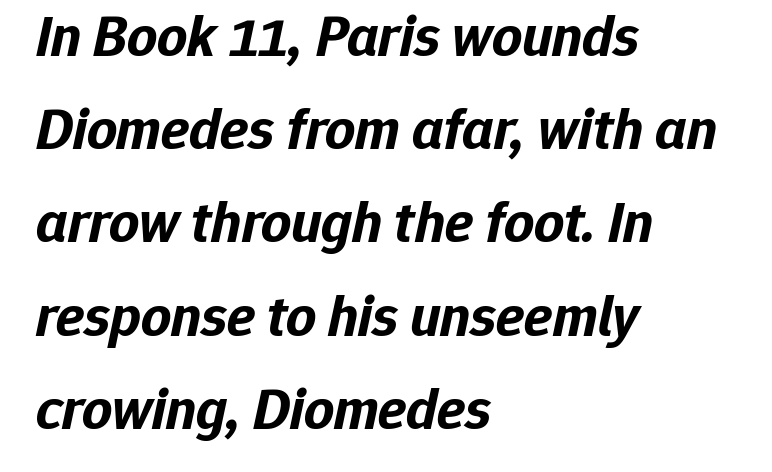
{"italic": "yes", "lean": "right", "slant_degrees": 12, "bold": "yes", "weight": "bold", "width": "normal", "stroke_contrast": "low", "x_height": "medium", "monospaced": "no", "underline": "no", "align": "left", "line_spacing": "normal", "line_spacing_ratio": 1.58, "letter_spacing": "normal", "letter_spacing_em": 0.0, "glyph_px": 59}
